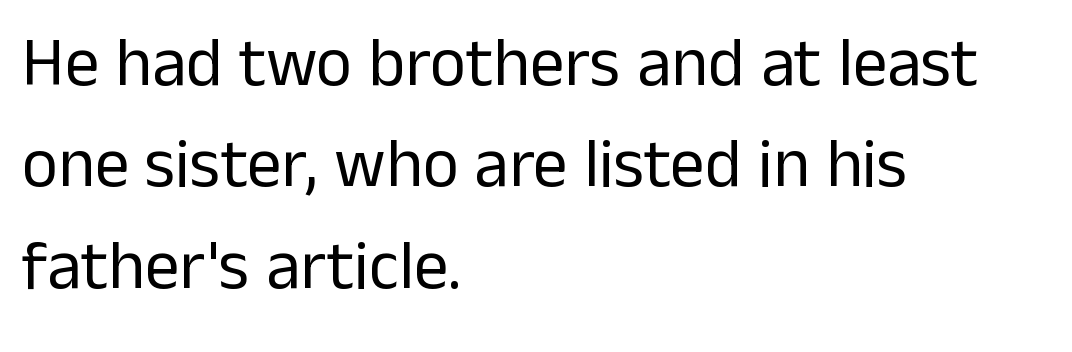
The image shows 69 px regular-weight sans-serif type, upright; set left-aligned, normal line spacing (1.47x), normal letter spacing, not underlined; low stroke contrast and a medium x-height.
